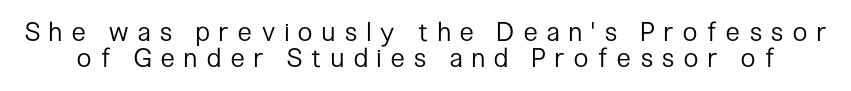
Q: Is the text bold? A: No.
Q: Is the text italic (slanted)? A: No, it is upright.
Q: Is the text underlined? A: No.
Q: Is the spacing between letters normal or unusually wide? A: Unusually wide.
Q: Is the spacing between lines tight, normal or loose? A: Tight.
